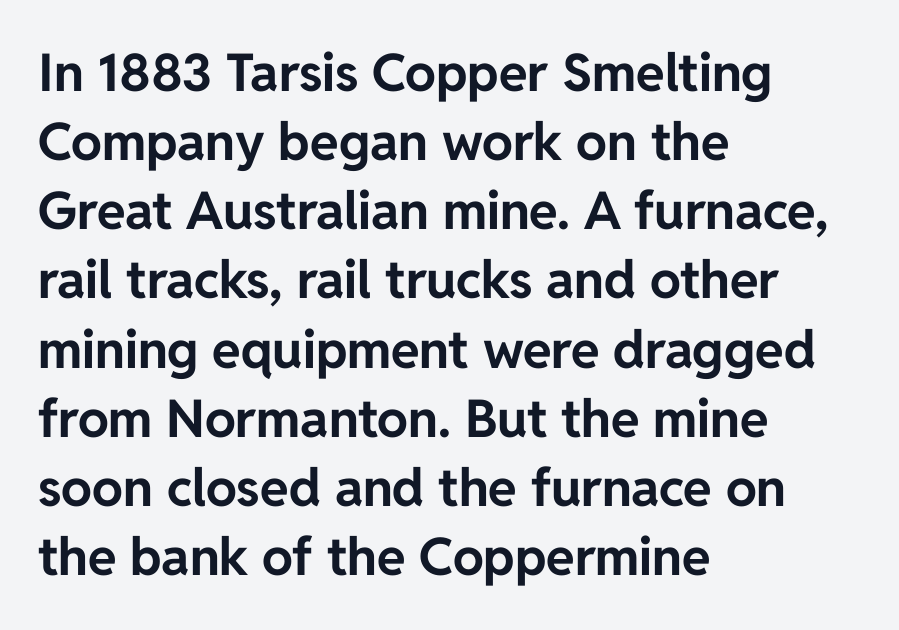
Q: Is the text bold? A: Yes.
Q: Is the text italic (slanted)? A: No, it is upright.
Q: Is the typeface a serif or a sans-serif typeface? A: Sans-serif.
Q: Is the text underlined? A: No.
Q: How is the paragraph aligned? A: Left-aligned.
Q: Is the spacing between letters normal or unusually wide? A: Normal.
Q: Is the spacing between lines tight, normal or loose? A: Normal.
Q: Width (condensed, normal, or wide)? A: Normal.
Q: Stroke contrast? A: Low.
Q: x-height? A: Medium.
Q: Monospaced? A: No.
